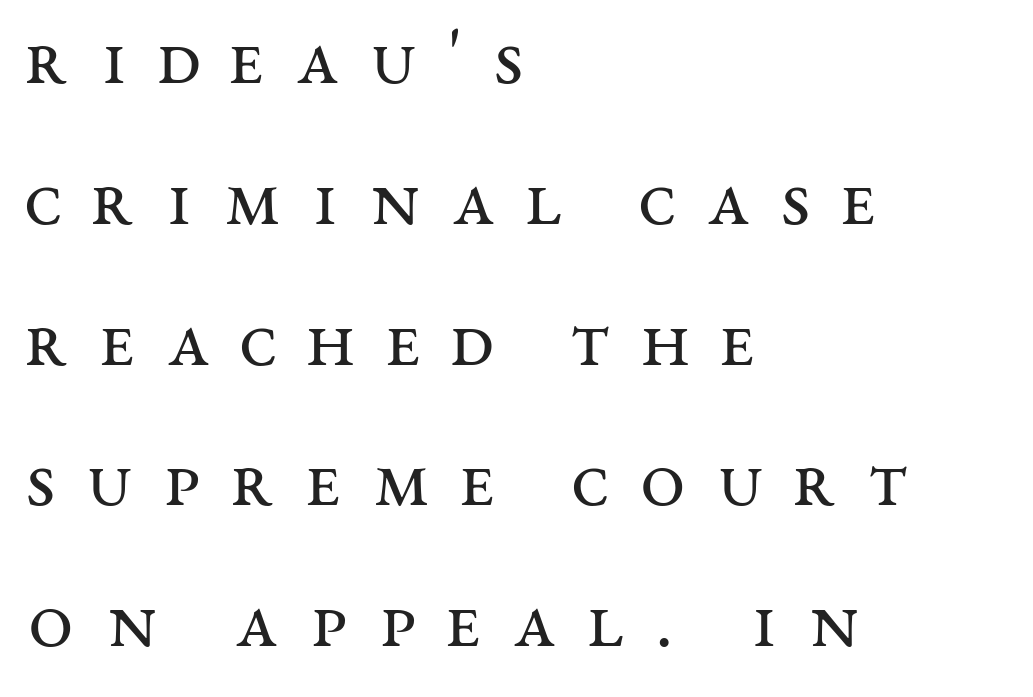
These lines are rendered in a variable-pitch font. Notice how the stems are strictly vertical — no italics here. Descenders are the only things crossing below the line. Caption: face not bold, strokes unweighted. A serif font was chosen for this passage.
